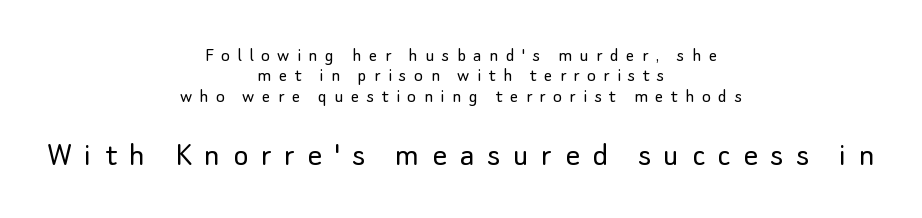
The image shows 36 px light sans-serif type, upright; set centered, tight line spacing (0.97x), unusually wide letter spacing (+0.35 em), not underlined; the second (bottom) block is 1.71x larger; low stroke contrast and a small x-height.
